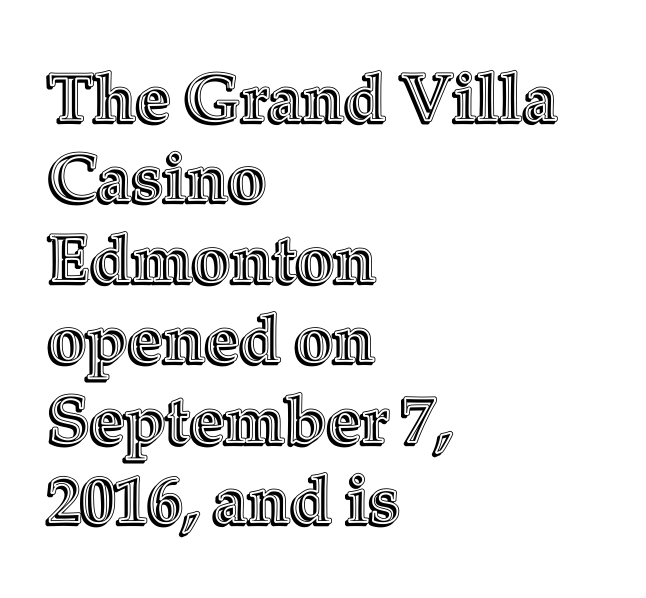
{"italic": "no", "width": "normal", "x_height": "medium", "monospaced": "no", "underline": "no", "align": "left", "line_spacing_ratio": 1.2, "letter_spacing": "normal", "letter_spacing_em": 0.0, "glyph_px": 67}
